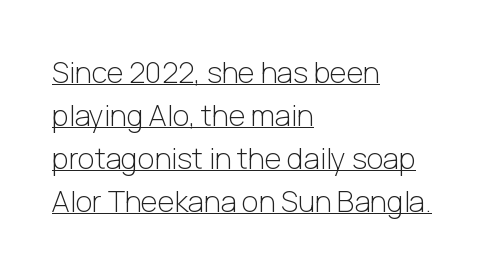
The image shows 29 px light sans-serif type, upright; set left-aligned, normal line spacing (1.48x), normal letter spacing, underlined; low stroke contrast and a medium x-height.
